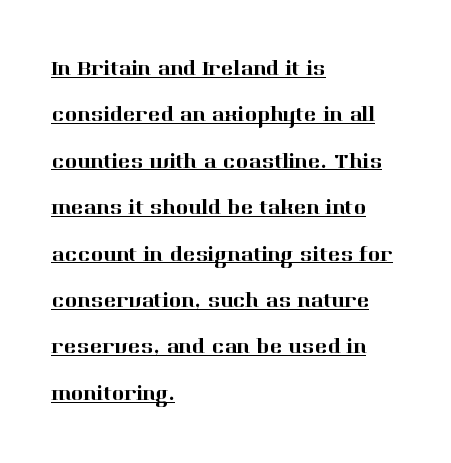
{"italic": "no", "underline": "yes", "align": "left", "line_spacing": "loose", "line_spacing_ratio": 2.21, "letter_spacing": "normal", "letter_spacing_em": 0.0, "glyph_px": 21}
